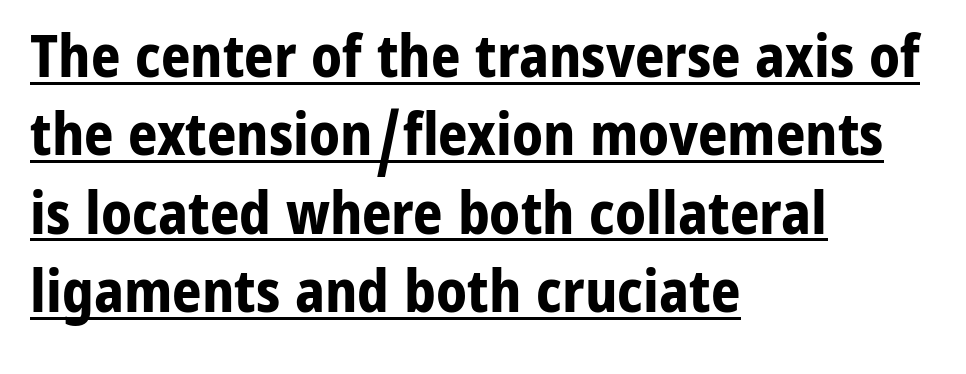
Q: Is the text bold? A: Yes.
Q: Is the text italic (slanted)? A: No, it is upright.
Q: Is the typeface a serif or a sans-serif typeface? A: Sans-serif.
Q: Is the text underlined? A: Yes.
Q: How is the paragraph aligned? A: Left-aligned.
Q: Is the spacing between letters normal or unusually wide? A: Normal.
Q: Is the spacing between lines tight, normal or loose? A: Normal.
Q: Width (condensed, normal, or wide)? A: Normal.
Q: Stroke contrast? A: Low.
Q: x-height? A: Medium.
Q: Monospaced? A: No.
